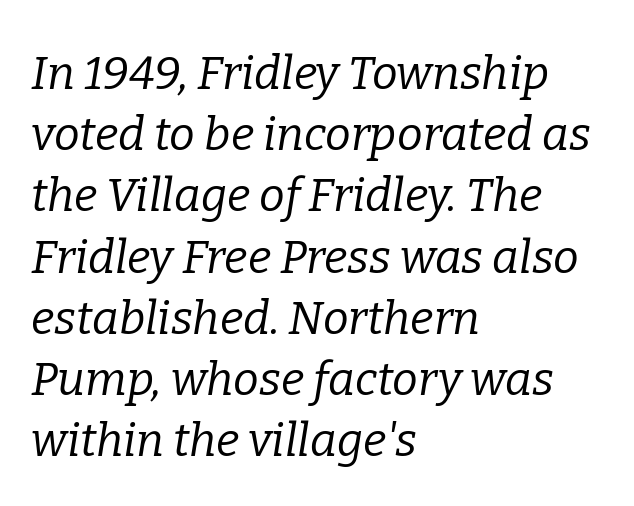
Leading: standard. The tracking reads as untouched default to a designer's eye. No word sits above an underline. Left-aligned paragraph, ragged on the right. Compared with ordinary roman type, these characters are visibly tilted. Unlike a clean sans, this face finishes its strokes with serifs.
